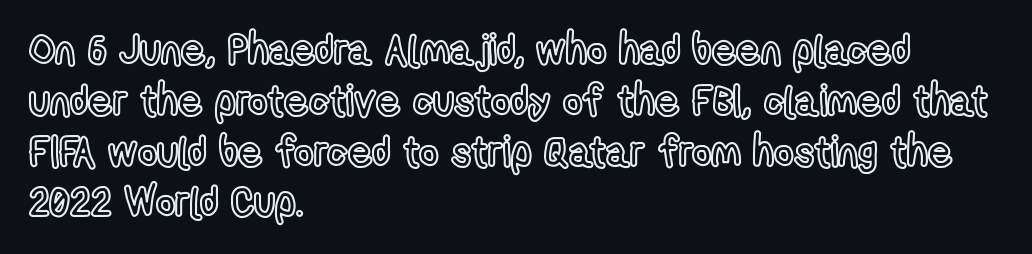
The image shows 42 px condensed type, upright; set left-aligned, line spacing 1.21x, normal letter spacing, not underlined; a medium x-height.
